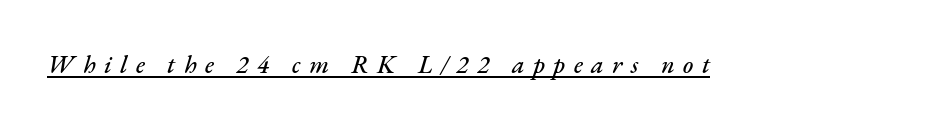
The image shows 25 px text type, italic (leaning right); set unusually wide letter spacing (+0.34 em), underlined.
